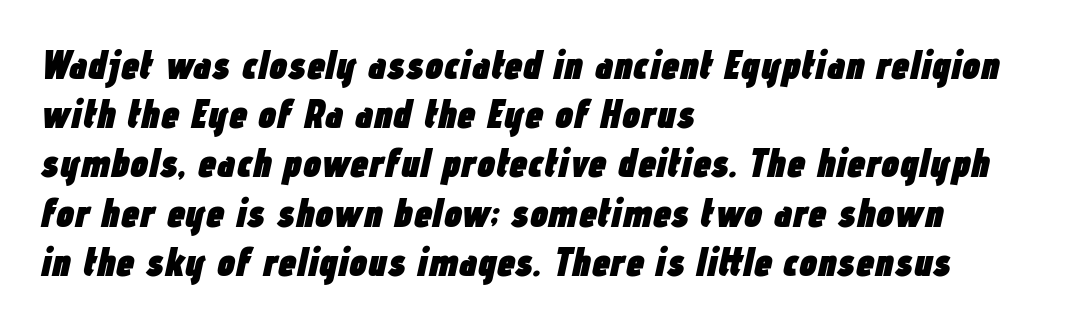
A typesetter would call this proportional, since set widths differ per character. An italicized treatment has been applied to the whole sample. The letterforms sit shoulder to shoulder at normal distance. In terms of weight, the rendering is a true, heavy bold. Type without underlining.
